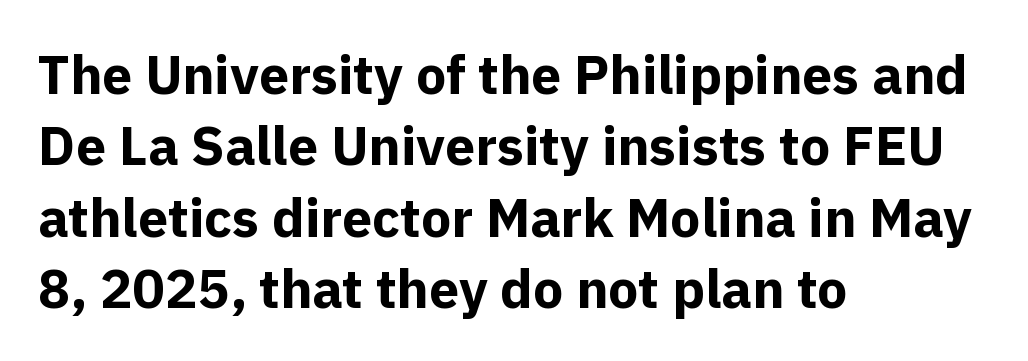
The image shows 54 px bold sans-serif type, upright; set left-aligned, normal line spacing (1.32x), normal letter spacing, not underlined; a medium x-height.
